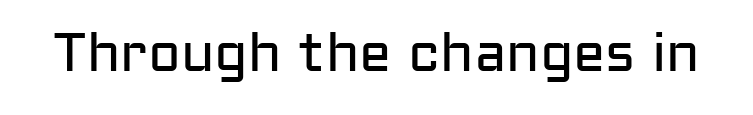
The image shows 54 px regular-weight sans-serif type, upright; set normal letter spacing, not underlined; low stroke contrast and a medium x-height.
